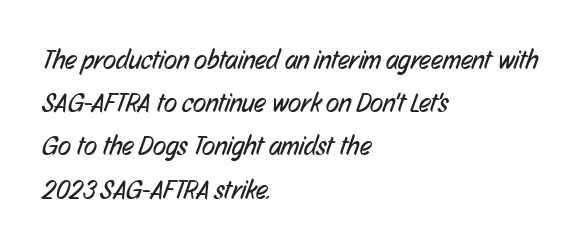
The image shows 27 px text type; set left-aligned, normal line spacing (1.6x), normal letter spacing, not underlined.
